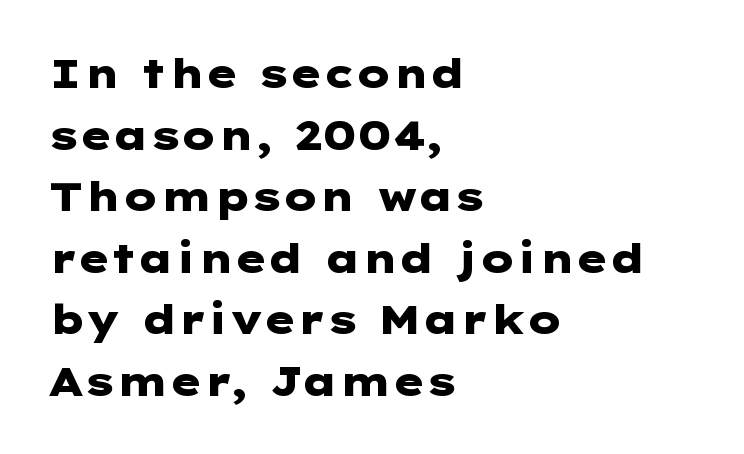
Q: Is the text bold? A: Yes.
Q: Is the text italic (slanted)? A: No, it is upright.
Q: Is the typeface a serif or a sans-serif typeface? A: Sans-serif.
Q: Is the text underlined? A: No.
Q: How is the paragraph aligned? A: Left-aligned.
Q: Is the spacing between letters normal or unusually wide? A: Normal.
Q: Is the spacing between lines tight, normal or loose? A: Normal.
Q: Width (condensed, normal, or wide)? A: Wide.
Q: Stroke contrast? A: Low.
Q: x-height? A: Medium.
